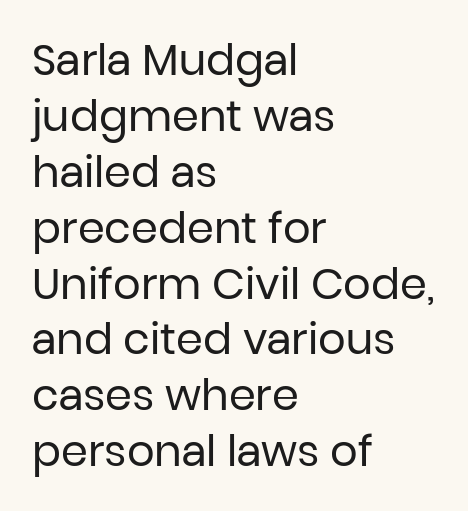
Q: Is the text bold? A: No.
Q: Is the text italic (slanted)? A: No, it is upright.
Q: Is the typeface a serif or a sans-serif typeface? A: Sans-serif.
Q: Is the text underlined? A: No.
Q: How is the paragraph aligned? A: Left-aligned.
Q: Is the spacing between letters normal or unusually wide? A: Normal.
Q: Is the spacing between lines tight, normal or loose? A: Normal.
Q: Width (condensed, normal, or wide)? A: Normal.
Q: Stroke contrast? A: Low.
Q: x-height? A: Medium.
Q: Monospaced? A: No.
